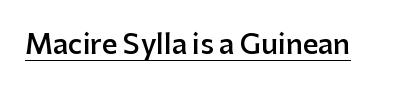
The gaps between neighbouring characters are ordinary and unremarkable. Summary of weight: moderately heavy, a semibold. The glyphs are accompanied by a horizontal stroke just below them. Ascenders rise straight up at ninety degrees.
